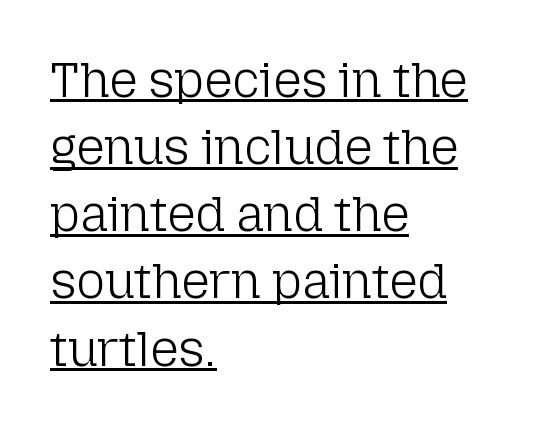
Q: Is the text bold? A: No.
Q: Is the text italic (slanted)? A: No, it is upright.
Q: Is the typeface a serif or a sans-serif typeface? A: Sans-serif.
Q: Is the text underlined? A: Yes.
Q: How is the paragraph aligned? A: Left-aligned.
Q: Is the spacing between letters normal or unusually wide? A: Normal.
Q: Is the spacing between lines tight, normal or loose? A: Normal.
Q: Width (condensed, normal, or wide)? A: Normal.
Q: Stroke contrast? A: Low.
Q: x-height? A: Medium.
Q: Monospaced? A: No.
